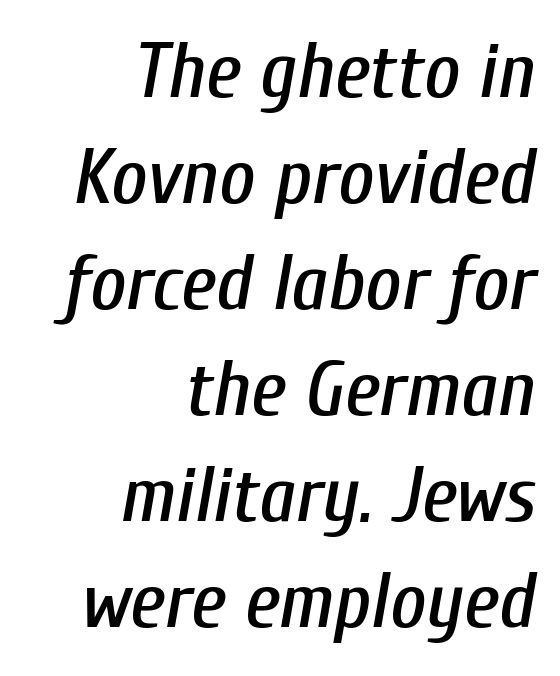
The image shows 78 px condensed type, italic (leaning right); set right-aligned, normal line spacing (1.36x), normal letter spacing, not underlined; low stroke contrast and a medium x-height.
